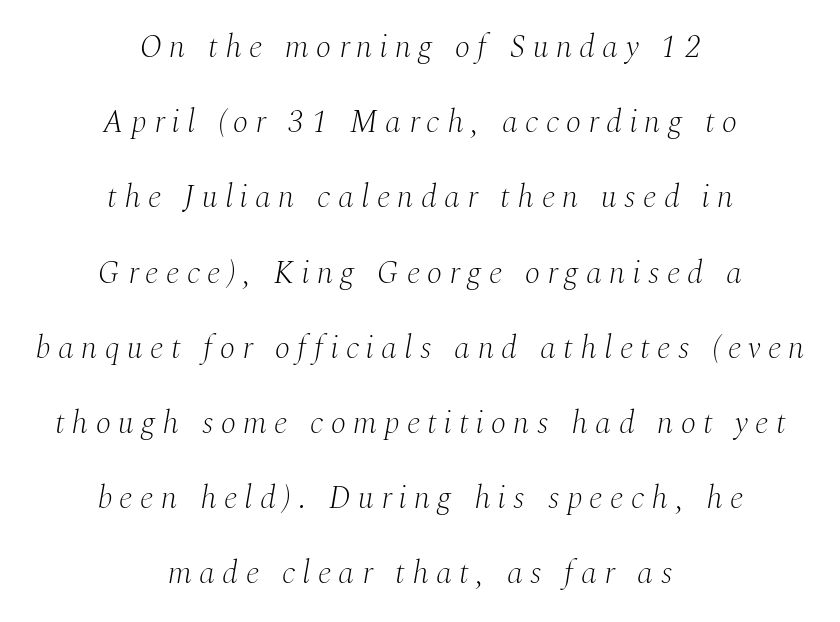
The image shows 32 px light serif type, italic (leaning right); set centered, loose line spacing (2.35x), unusually wide letter spacing (+0.23 em), not underlined; medium stroke contrast and a medium x-height.
